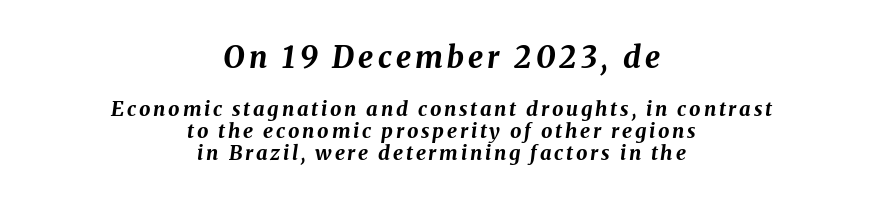
One glance says dense: line gaps are narrower than usual. There's an unmistakable incline to the writing here. Top chunk: large. Bottom chunk: small. A typesetter would call this proportional, since set widths differ per character. Weight check: bold — yes, fully. The passage shown is not underscored anywhere.
